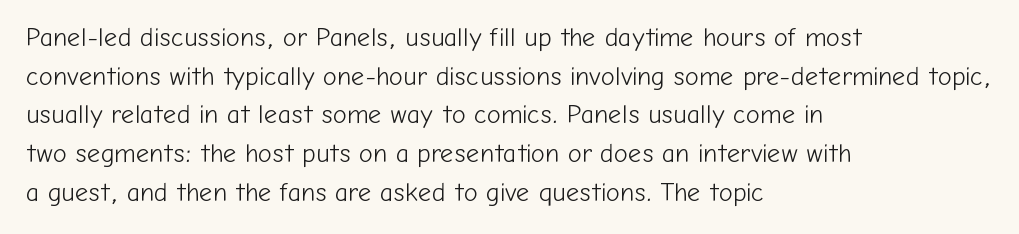
The image shows 26 px text type, upright; set left-aligned, normal line spacing (1.49x), normal letter spacing, not underlined.
